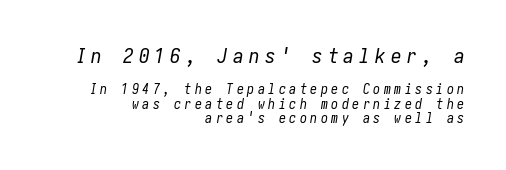
Q: Is the text bold? A: No.
Q: Is the text italic (slanted)? A: Yes, it leans right by about 10 degrees.
Q: Is the text underlined? A: No.
Q: How is the paragraph aligned? A: Right-aligned.
Q: Is the spacing between letters normal or unusually wide? A: Unusually wide.
Q: Is the spacing between lines tight, normal or loose? A: Tight.
Q: Which block of text is set in a larger size, the first (top) or the second (bottom)? A: The first (top) one.
